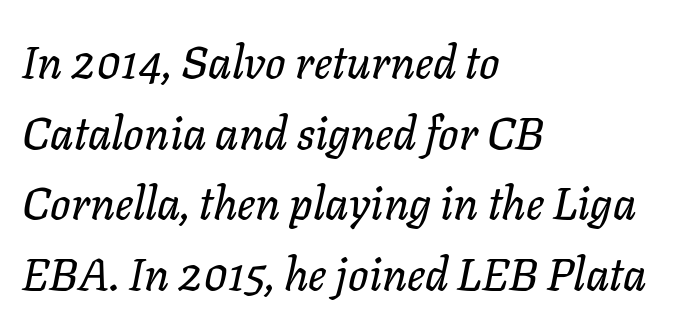
Q: Is the text italic (slanted)? A: Yes, it leans right by about 11 degrees.
Q: Is the text underlined? A: No.
Q: How is the paragraph aligned? A: Left-aligned.
Q: Is the spacing between letters normal or unusually wide? A: Normal.
Q: Is the spacing between lines tight, normal or loose? A: Normal.
Q: Width (condensed, normal, or wide)? A: Normal.
Q: Stroke contrast? A: Low.
Q: x-height? A: Medium.
Q: Monospaced? A: No.
